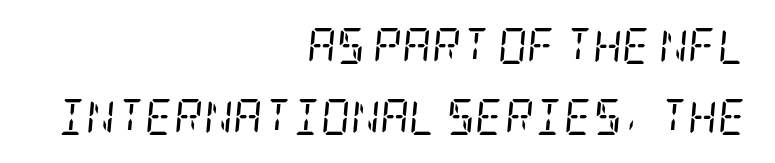
The block of text is sparse from top to bottom, with ample space between rows. This rendering uses right alignment, leaving the left contour irregular. Weight: in the light-to-regular range. Glyph-to-glyph distance matches everyday printed text.
